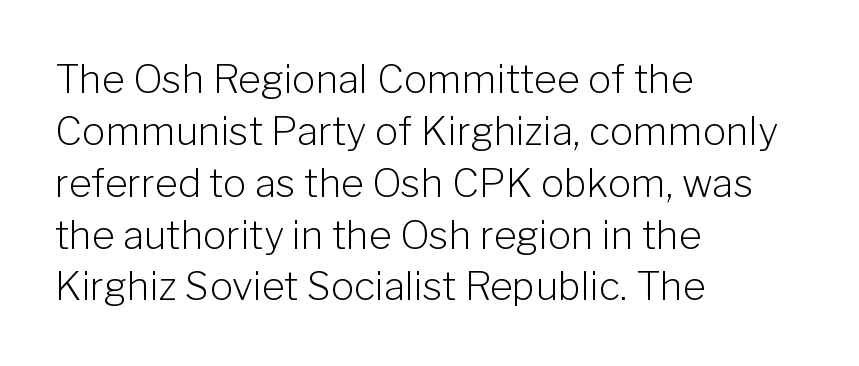
Note the varied advance widths — an 'i' is clearly narrower than an 'm'. A typesetter would mark this as roman, not italic. Type without underlining. Left-aligned paragraph, ragged on the right. Each letter's strokes conclude bluntly, with no projecting serifs. One glance says typical: line gaps are just what's usual.
